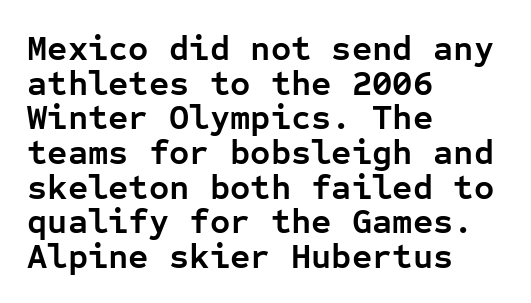
The letters are bold, with thick, heavy strokes. The horizontal fit of the characters is conventional and even. In terms of leading, this rendering errs on the cramped side. Letterform terminals end flat and unadorned throughout the passage. Designer's note — italics off, roman on.
